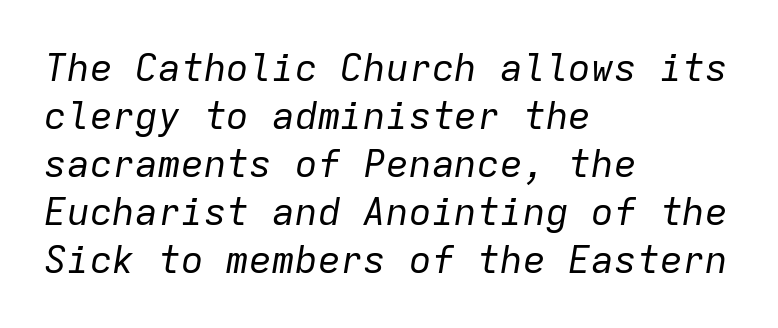
{"italic": "yes", "lean": "right", "slant_degrees": 9, "bold": "no", "weight": "regular", "width": "normal", "stroke_contrast": "low", "x_height": "medium", "monospaced": "yes", "underline": "no", "align": "left", "line_spacing": "normal", "line_spacing_ratio": 1.26, "letter_spacing": "normal", "letter_spacing_em": 0.0, "glyph_px": 38}
